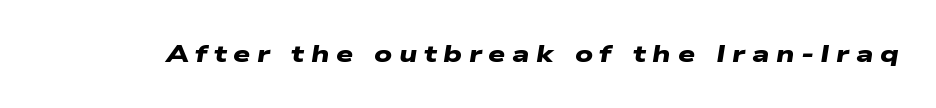
{"bold": "yes", "underline": "no", "letter_spacing": "wide", "letter_spacing_em": 0.27, "glyph_px": 24}
